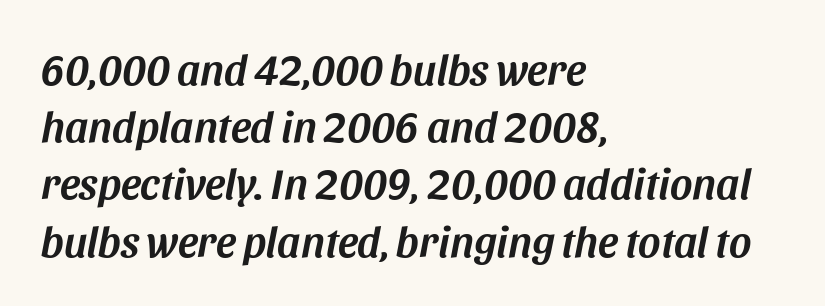
The image shows 43 px text type, italic (leaning right); set left-aligned, normal line spacing (1.33x), normal letter spacing, not underlined; medium stroke contrast and a large x-height.
